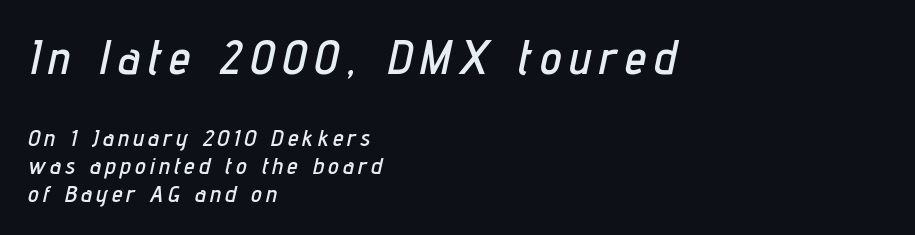
A clean baseline with only descenders dipping below it. Proportional: the letters do not fall into vertical columns. The earlier block is typeset at a bigger size than the later block. Horizontal alignment here is leftward, the default for most running prose.
